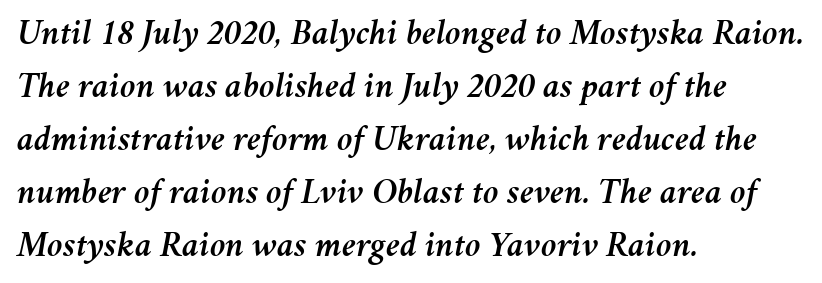
{"italic": "yes", "lean": "right", "slant_degrees": 11, "width": "normal", "stroke_contrast": "medium", "x_height": "medium", "monospaced": "no", "underline": "no", "align": "left", "line_spacing": "normal", "line_spacing_ratio": 1.47, "letter_spacing": "normal", "letter_spacing_em": 0.0, "glyph_px": 36}
